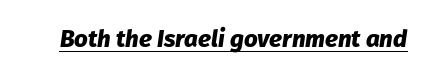
Q: Is the text bold? A: Yes.
Q: Is the text italic (slanted)? A: Yes, it leans right by about 8 degrees.
Q: Is the text underlined? A: Yes.
Q: Is the spacing between letters normal or unusually wide? A: Normal.
